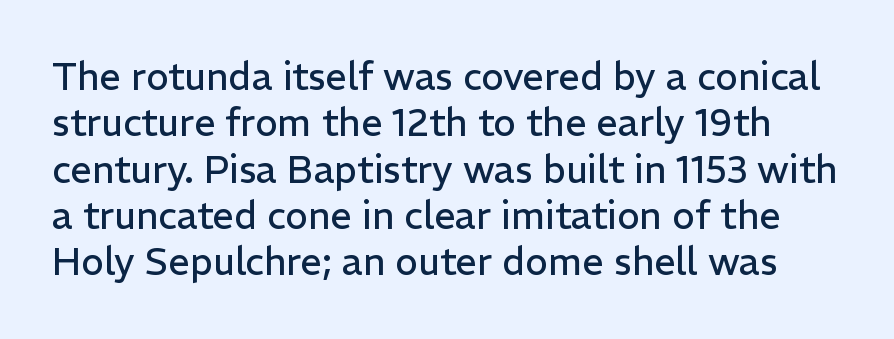
Every stem runs plumb, perpendicular to the baseline. A typesetter would call this zero additional tracking. Look at the bottom of the vertical strokes: they stop flat, with no serifs. Each letter keeps its own natural width here, so spacing adapts to shape. Unmarked baselines from the first word to the last. Weight: regular or lighter.
